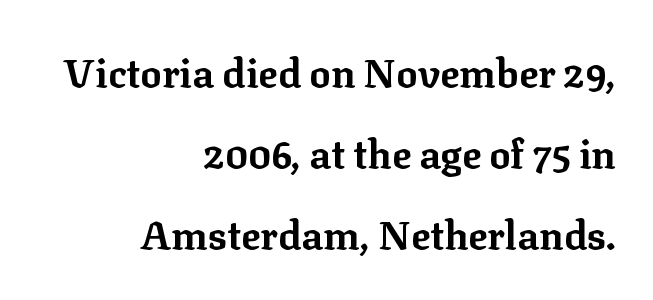
The image shows 40 px bold serif type, upright; set right-aligned, loose line spacing (2.03x), normal letter spacing, not underlined; low stroke contrast and a medium x-height.
